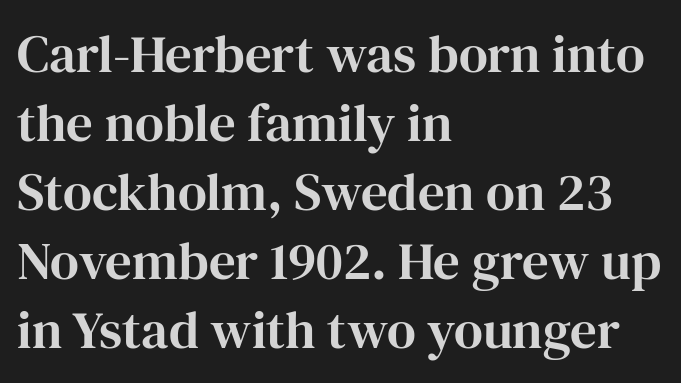
{"serif": "yes", "italic": "no", "width": "normal", "stroke_contrast": "high", "x_height": "medium", "monospaced": "no", "underline": "no", "align": "left", "line_spacing": "normal", "line_spacing_ratio": 1.3, "letter_spacing": "normal", "letter_spacing_em": 0.0, "glyph_px": 53}
